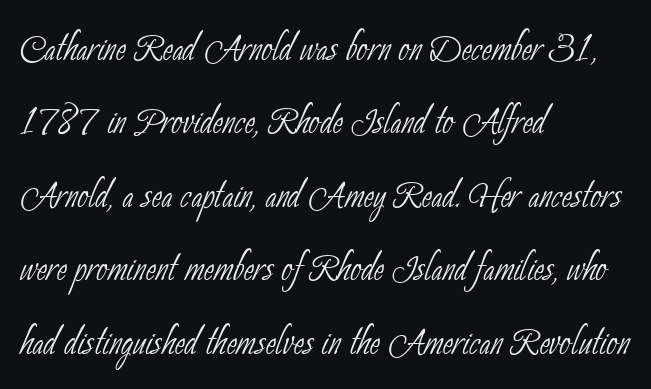
Q: Is the text bold? A: No.
Q: Is the typeface a serif or a sans-serif typeface? A: Sans-serif.
Q: Is the text underlined? A: No.
Q: How is the paragraph aligned? A: Left-aligned.
Q: Is the spacing between letters normal or unusually wide? A: Normal.
Q: Is the spacing between lines tight, normal or loose? A: Normal.
Q: Width (condensed, normal, or wide)? A: Condensed.
Q: Stroke contrast? A: Low.
Q: x-height? A: Small.
Q: Monospaced? A: No.
